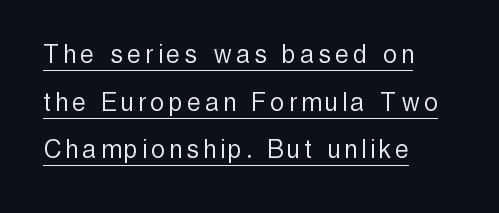
The words here are underlined. This sample keeps an unexceptional amount of space between lines. Compared with a typical body face, this is equally light or lighter still. Does the lettering tilt? It doesn't — this is upright.
